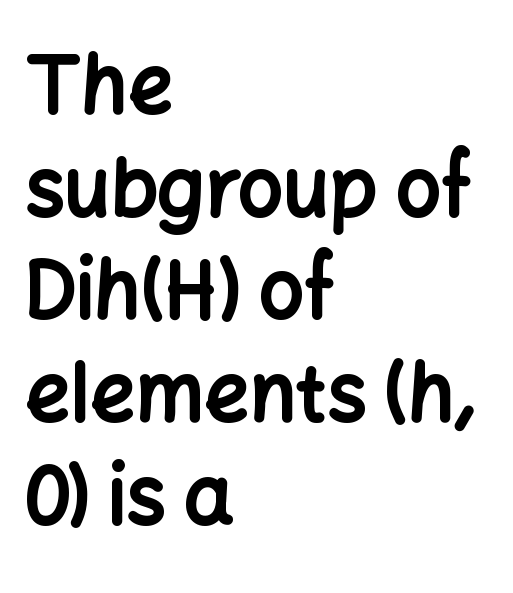
Q: Is the text bold? A: Yes.
Q: Is the text italic (slanted)? A: No, it is upright.
Q: Is the typeface a serif or a sans-serif typeface? A: Sans-serif.
Q: Is the text underlined? A: No.
Q: How is the paragraph aligned? A: Left-aligned.
Q: Is the spacing between letters normal or unusually wide? A: Normal.
Q: Is the spacing between lines tight, normal or loose? A: Normal.
Q: Width (condensed, normal, or wide)? A: Normal.
Q: Stroke contrast? A: Low.
Q: x-height? A: Medium.
Q: Monospaced? A: No.
